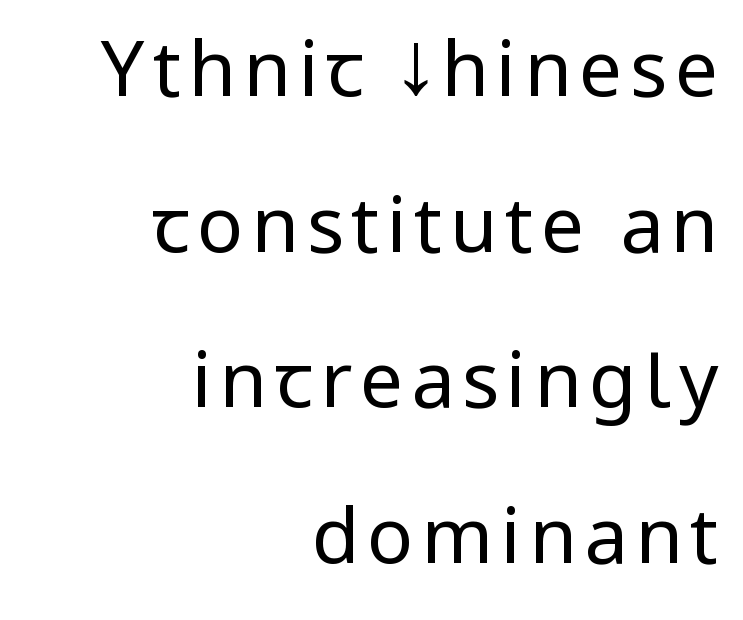
Each letter keeps its own natural width here, so spacing adapts to shape. Rule under the text: the space is simply empty. Horizontally, the lines are justified to the trailing edge only. This is sans-serif lettering, the kind often seen on screens and signage.
